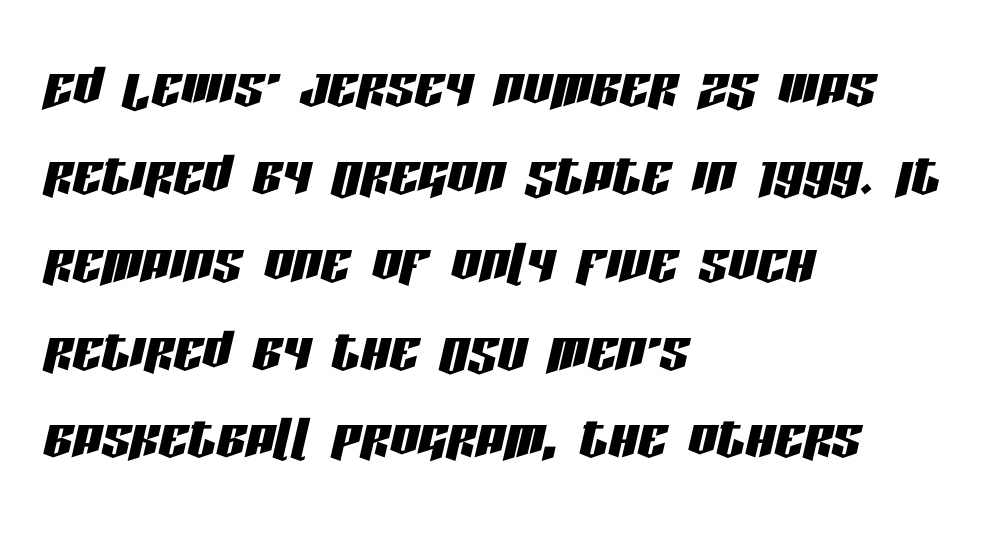
{"italic": "yes", "lean": "right", "slant_degrees": 13, "width": "condensed", "stroke_contrast": "low", "x_height": "large", "monospaced": "no", "underline": "no", "align": "left", "line_spacing_ratio": 1.22, "letter_spacing": "normal", "letter_spacing_em": 0.0, "glyph_px": 72}
